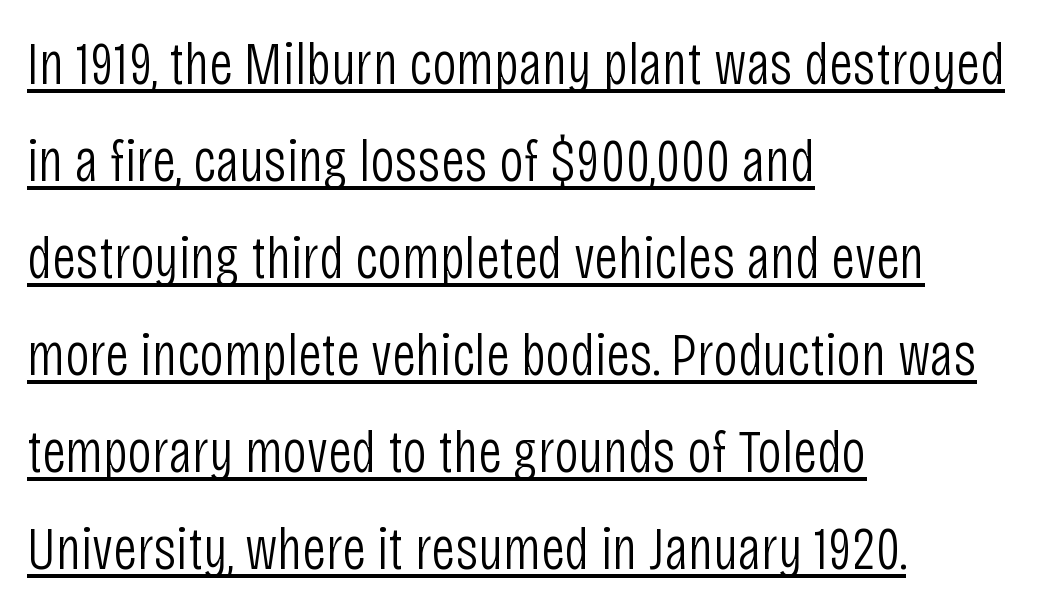
{"serif": "no", "italic": "no", "bold": "no", "weight": "light", "width": "condensed", "stroke_contrast": "low", "x_height": "large", "monospaced": "no", "underline": "yes", "align": "left", "line_spacing": "normal", "line_spacing_ratio": 1.59, "letter_spacing": "normal", "letter_spacing_em": 0.0, "glyph_px": 61}
